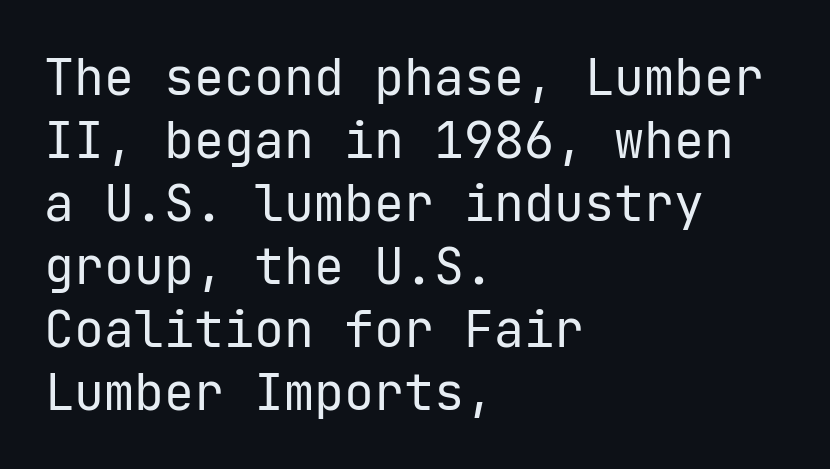
Q: Is the text bold? A: No.
Q: Is the text italic (slanted)? A: No, it is upright.
Q: Is the typeface a serif or a sans-serif typeface? A: Sans-serif.
Q: Is the text underlined? A: No.
Q: How is the paragraph aligned? A: Left-aligned.
Q: Is the spacing between letters normal or unusually wide? A: Normal.
Q: Is the spacing between lines tight, normal or loose? A: Normal.
Q: Width (condensed, normal, or wide)? A: Normal.
Q: Stroke contrast? A: Low.
Q: x-height? A: Medium.
